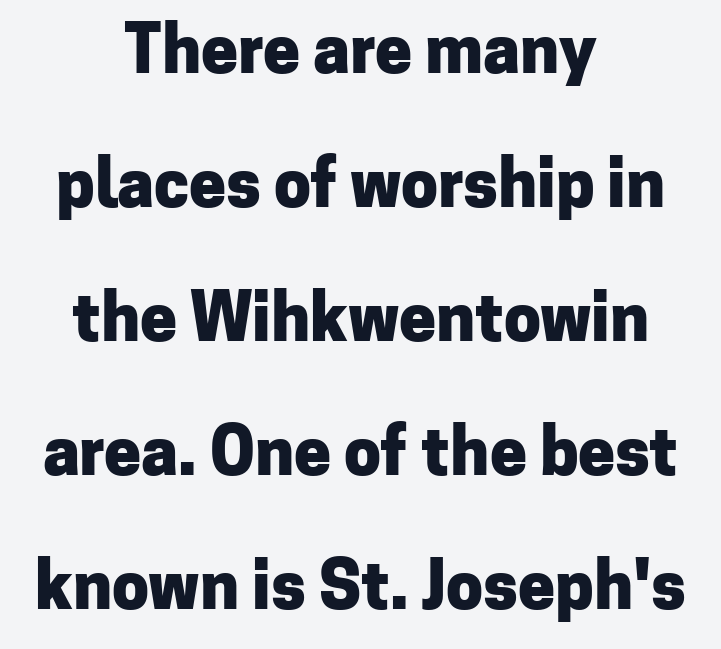
Varying glyph widths throughout — classic text-font behaviour. The typography opts for an upright posture over an oblique one. The passage shown stacks its lines with a broad gap. Caption: bold face, heavy strokes. Inter-character spacing is left at the font's built-in metrics.
